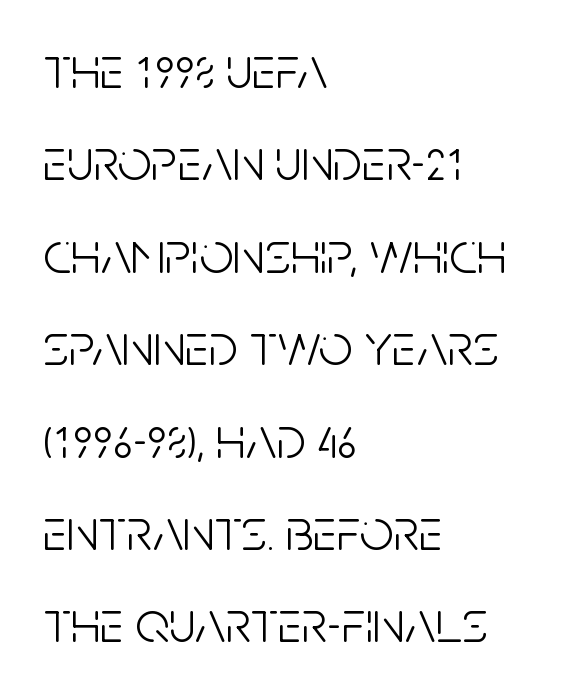
No chunkiness to these letters — they're not bold. The lettering holds an erect, upright posture throughout. The face used here is rendered with its standard letterfit. The passage shown is typeset with a sans-serif family.
